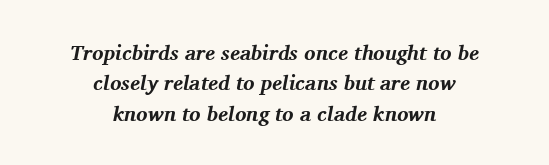
You'd pick this weight for a headline — it's a proper bold. You can tell it's italic because the verticals aren't actually vertical. Nothing unusual about the tracking: characters are spaced as the font intends. Has an underline been added? It has not.
